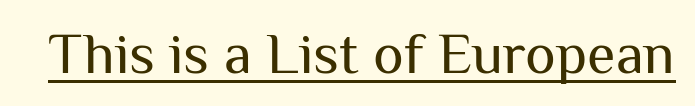
This is roman type, the default non-slanted kind. Think of a printed novel: that variable character pitch is what you see here. The line texture is even and compact thanks to regular tracking. Nothing heavy about these letters — not bold at all. The lettering is marked with a stroke running underneath it. The glyphs in this specimen are sans serif.
